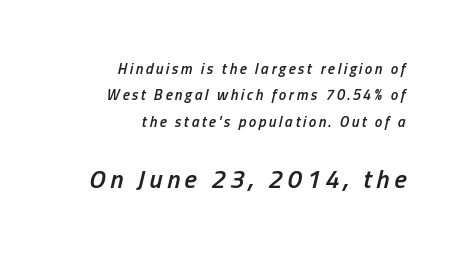
Q: Is the text bold? A: Semi-bold.
Q: Is the text italic (slanted)? A: Yes, it leans right by about 13 degrees.
Q: Is the text underlined? A: No.
Q: How is the paragraph aligned? A: Right-aligned.
Q: Which block of text is set in a larger size, the first (top) or the second (bottom)? A: The second (bottom) one.
